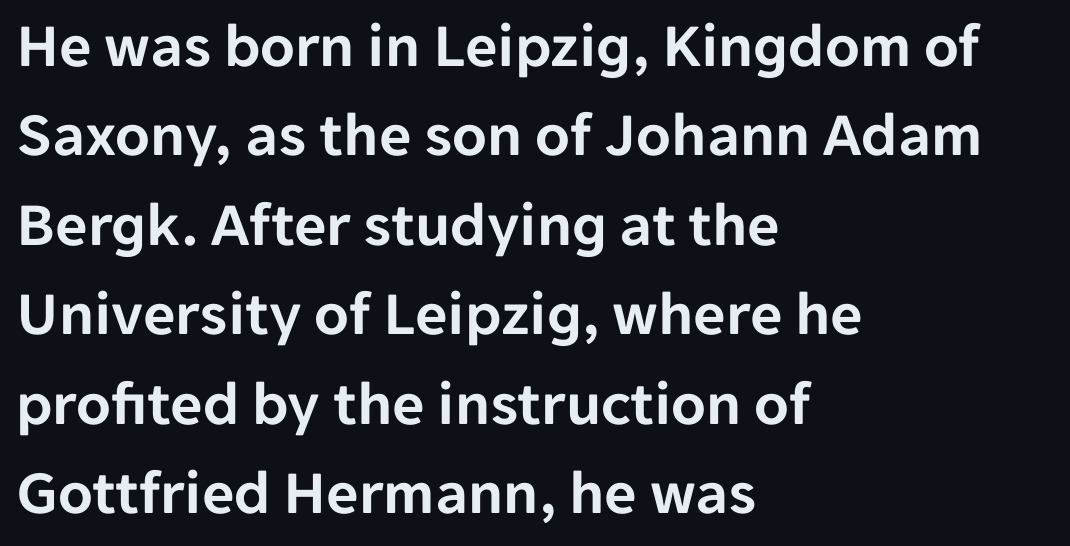
The image shows 63 px sans-serif type, upright; set left-aligned, normal line spacing (1.42x), normal letter spacing, not underlined; low stroke contrast and a medium x-height.
